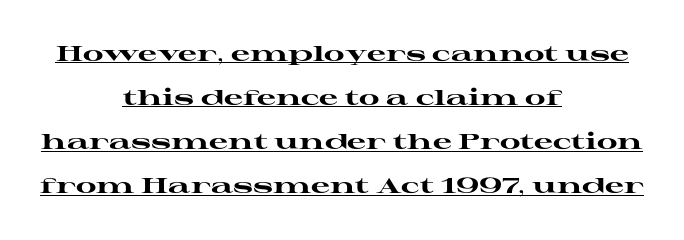
{"italic": "no", "bold": "yes", "underline": "yes", "align": "center", "line_spacing": "loose", "line_spacing_ratio": 2.1, "letter_spacing": "normal", "letter_spacing_em": 0.0, "glyph_px": 21}
